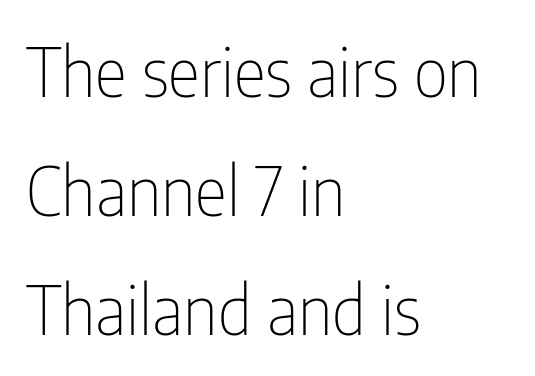
Q: Is the text bold? A: No.
Q: Is the text italic (slanted)? A: No, it is upright.
Q: Is the typeface a serif or a sans-serif typeface? A: Sans-serif.
Q: Is the text underlined? A: No.
Q: How is the paragraph aligned? A: Left-aligned.
Q: Is the spacing between letters normal or unusually wide? A: Normal.
Q: Width (condensed, normal, or wide)? A: Condensed.
Q: Stroke contrast? A: Low.
Q: x-height? A: Medium.
Q: Monospaced? A: No.
